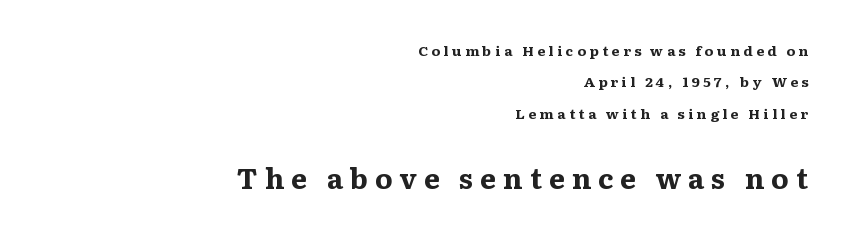
The image shows 28 px bold, wide serif type, upright; set right-aligned, loose line spacing (2.25x), unusually wide letter spacing (+0.25 em), not underlined; the second (bottom) block is 2.0x larger; medium stroke contrast and a medium x-height.
